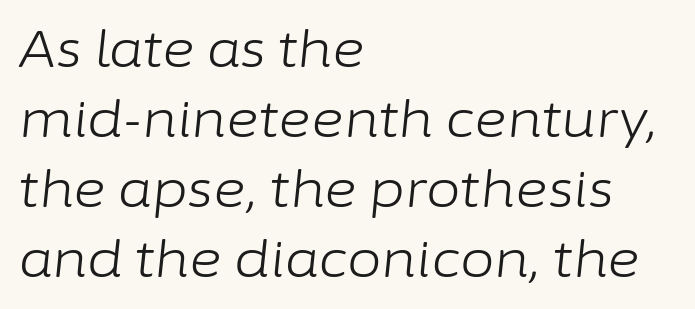
{"italic": "yes", "lean": "right", "slant_degrees": 6, "bold": "no", "weight": "light", "width": "normal", "stroke_contrast": "low", "x_height": "medium", "monospaced": "no", "underline": "no", "align": "left", "line_spacing": "normal", "line_spacing_ratio": 1.4, "letter_spacing": "normal", "letter_spacing_em": 0.0, "glyph_px": 50}
